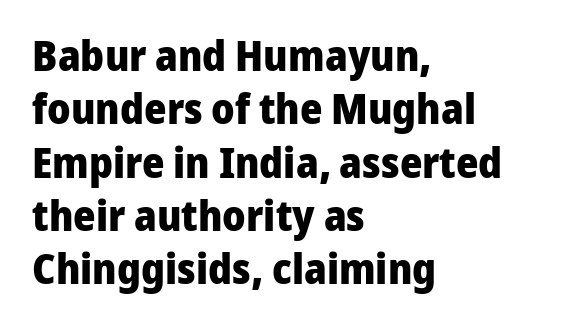
The image shows 43 px heavy sans-serif type, upright; set left-aligned, line spacing 1.24x, normal letter spacing, not underlined; low stroke contrast and a medium x-height.
